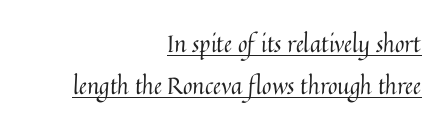
Characters follow at the spacing the type designer built in. Like a heading marked for emphasis, these lines bear an underscore. Weight class: somewhere from thin through regular. This sample is right-justified, so line beginnings fall wherever the words allow.
